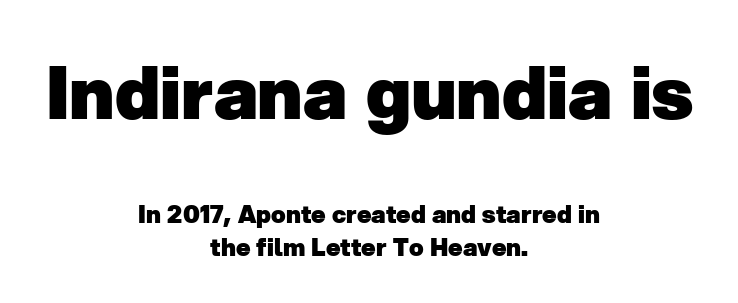
Regarding leading, the lines here are spaced in the standard way. Top chunk: large. Bottom chunk: small. These lines are centered, leaving both edges ragged. Letters rest on an invisible, unmarked baseline. This is sans-serif lettering, the kind often seen on screens and signage.
